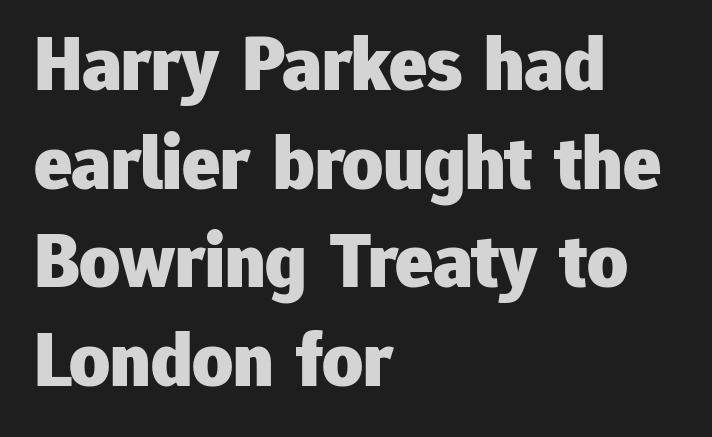
Q: Is the text bold? A: Yes.
Q: Is the text italic (slanted)? A: No, it is upright.
Q: Is the typeface a serif or a sans-serif typeface? A: Sans-serif.
Q: Is the text underlined? A: No.
Q: How is the paragraph aligned? A: Left-aligned.
Q: Is the spacing between letters normal or unusually wide? A: Normal.
Q: Is the spacing between lines tight, normal or loose? A: Normal.
Q: Width (condensed, normal, or wide)? A: Normal.
Q: Stroke contrast? A: Low.
Q: x-height? A: Medium.
Q: Monospaced? A: No.
